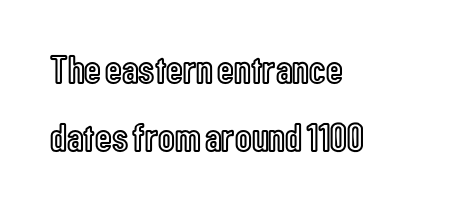
The image shows 41 px condensed type, upright; set left-aligned, normal line spacing (1.66x), normal letter spacing, not underlined; a medium x-height.
